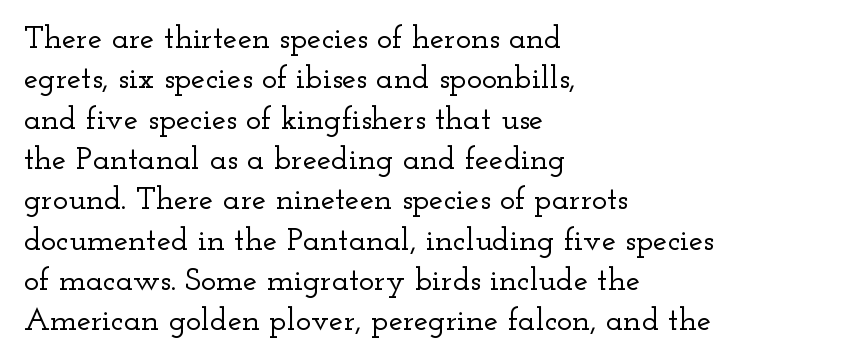
The image shows 32 px wide serif type, upright; set left-aligned, normal line spacing (1.26x), normal letter spacing, not underlined; low stroke contrast and a small x-height.
